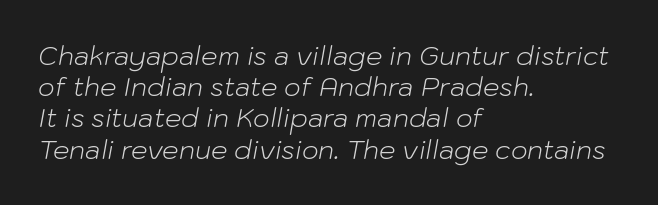
The image shows 26 px text type, italic (leaning right); set left-aligned, line spacing 1.2x, normal letter spacing, not underlined.
